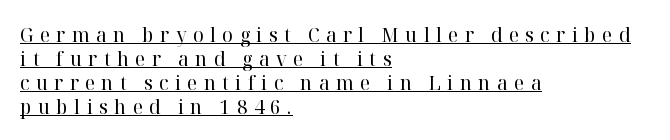
Q: Is the text bold? A: No.
Q: Is the text italic (slanted)? A: No, it is upright.
Q: Is the text underlined? A: Yes.
Q: How is the paragraph aligned? A: Left-aligned.
Q: Is the spacing between letters normal or unusually wide? A: Unusually wide.
